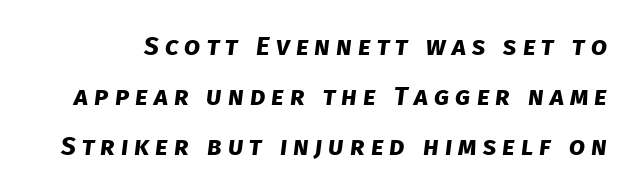
Q: Is the text bold? A: Yes.
Q: Is the text underlined? A: No.
Q: Is the spacing between letters normal or unusually wide? A: Unusually wide.
Q: Is the spacing between lines tight, normal or loose? A: Loose.
